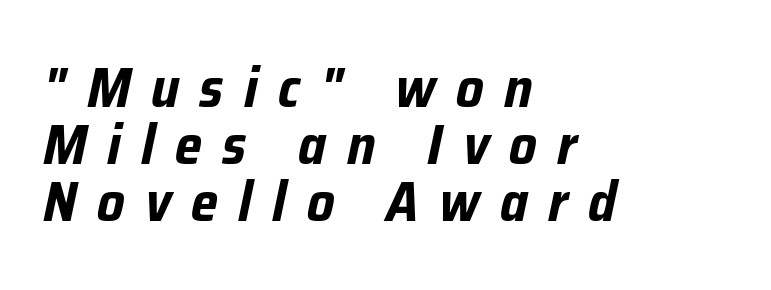
The image shows 56 px bold, condensed type, italic (leaning right); set left-aligned, tight line spacing (1.02x), unusually wide letter spacing (+0.36 em), not underlined; low stroke contrast and a medium x-height.
